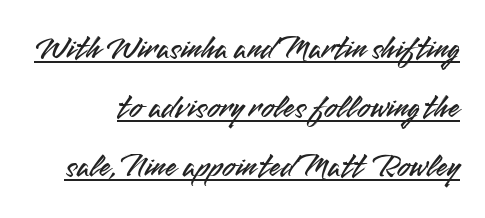
Q: Is the text italic (slanted)? A: Yes.
Q: Is the typeface a serif or a sans-serif typeface? A: Sans-serif.
Q: Is the text underlined? A: Yes.
Q: Is the spacing between letters normal or unusually wide? A: Normal.
Q: Width (condensed, normal, or wide)? A: Normal.
Q: Stroke contrast? A: Medium.
Q: x-height? A: Small.
Q: Monospaced? A: No.
